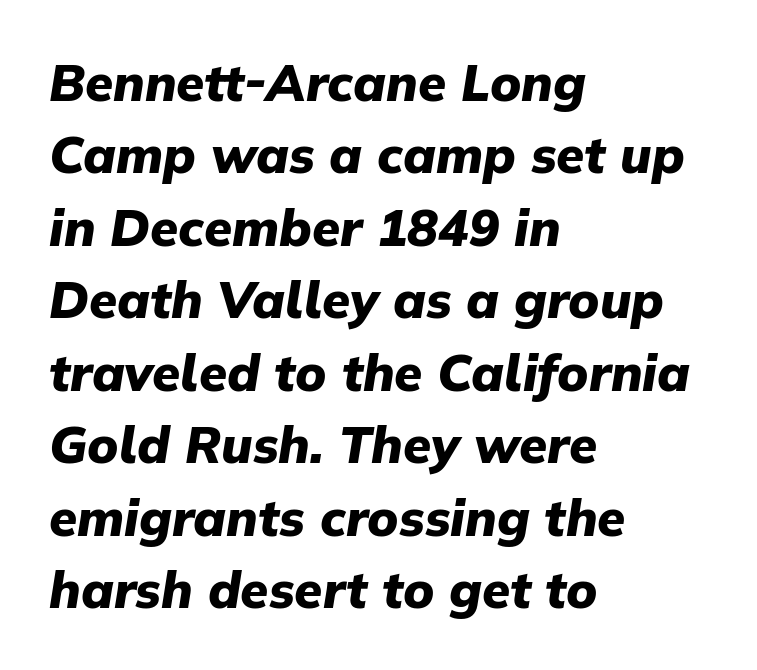
{"italic": "yes", "lean": "right", "slant_degrees": 9, "bold": "yes", "weight": "heavy", "width": "normal", "stroke_contrast": "low", "x_height": "medium", "monospaced": "no", "underline": "no", "align": "left", "line_spacing": "normal", "line_spacing_ratio": 1.42, "letter_spacing": "normal", "letter_spacing_em": 0.0, "glyph_px": 51}
